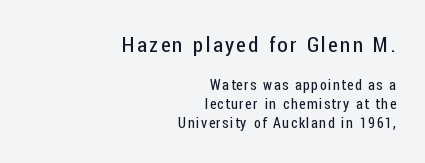
Q: Is the text bold? A: No.
Q: Is the text italic (slanted)? A: No, it is upright.
Q: Is the text underlined? A: No.
Q: How is the paragraph aligned? A: Right-aligned.
Q: Is the spacing between lines tight, normal or loose? A: Normal.
Q: Which block of text is set in a larger size, the first (top) or the second (bottom)? A: The first (top) one.
